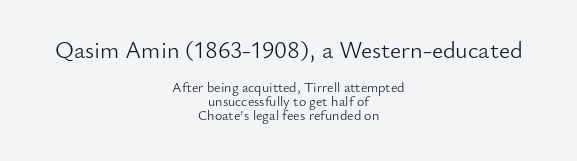
{"italic": "no", "bold": "no", "underline": "no", "align": "center", "line_spacing": "tight", "line_spacing_ratio": 0.99, "letter_spacing": "normal", "letter_spacing_em": 0.0, "larger_block": "first", "size_ratio": 1.71, "glyph_px": 24}
